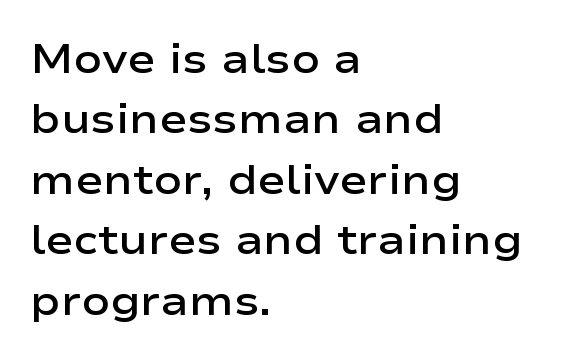
The rag falls on the right side of this text block. Observe the absence of serifs on each vertical stroke in this sample. Does extra space separate the letters? No, they use regular spacing. As a designer I'd log this as weight 600, semibold.
